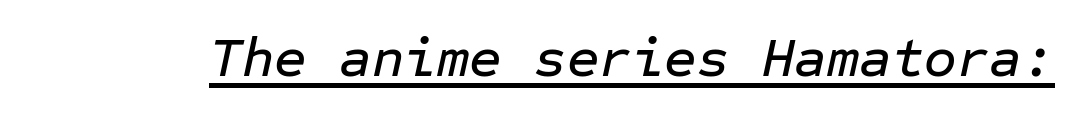
Q: Is the text italic (slanted)? A: Yes, it leans right by about 12 degrees.
Q: Is the text underlined? A: Yes.
Q: Is the spacing between letters normal or unusually wide? A: Normal.
Q: Width (condensed, normal, or wide)? A: Normal.
Q: Stroke contrast? A: Low.
Q: x-height? A: Medium.
Q: Monospaced? A: Yes.
